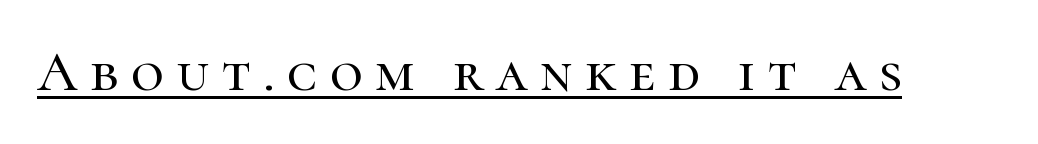
{"serif": "yes", "italic": "no", "width": "normal", "stroke_contrast": "high", "x_height": "medium", "monospaced": "no", "underline": "yes", "letter_spacing": "wide", "letter_spacing_em": 0.22, "glyph_px": 57}
